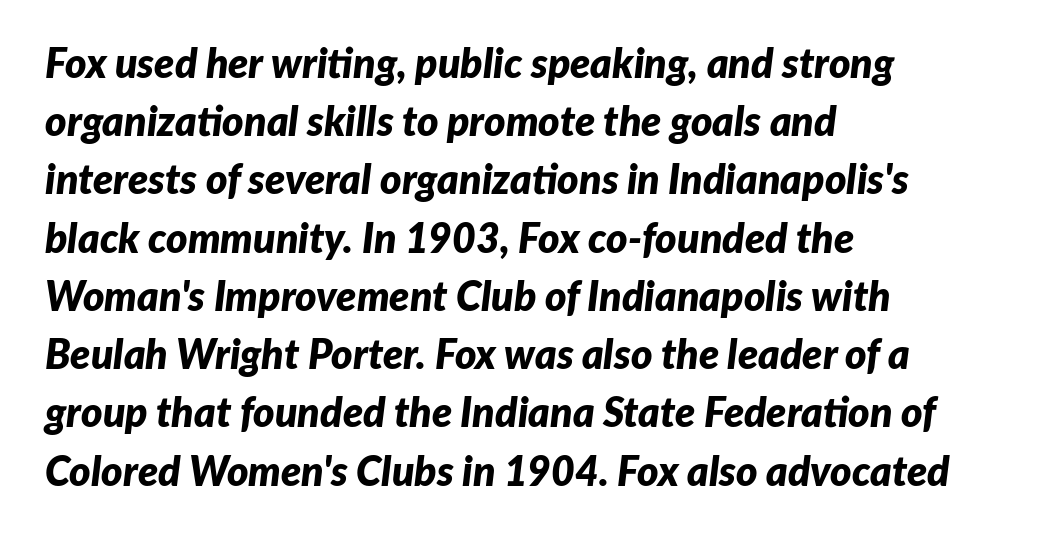
The rows are spaced the way most documents space them. The glyphs have the mass of a bold cut. Decoration check: the copy has no underline. The passage shown is typed in a proportional face where columns would drift. What stands out about the letter spacing? Nothing — it is the standard amount.
